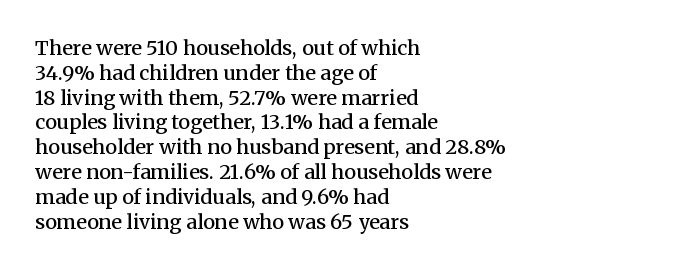
The image shows 20 px text type, upright; set left-aligned, line spacing 1.24x, normal letter spacing, not underlined.
